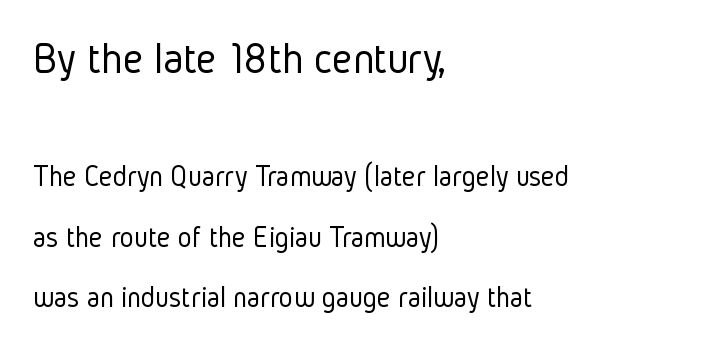
Q: Is the text bold? A: No.
Q: Is the text italic (slanted)? A: No, it is upright.
Q: Is the typeface a serif or a sans-serif typeface? A: Sans-serif.
Q: Is the text underlined? A: No.
Q: How is the paragraph aligned? A: Left-aligned.
Q: Is the spacing between letters normal or unusually wide? A: Normal.
Q: Is the spacing between lines tight, normal or loose? A: Loose.
Q: Which block of text is set in a larger size, the first (top) or the second (bottom)? A: The first (top) one.
Q: Width (condensed, normal, or wide)? A: Condensed.
Q: Stroke contrast? A: Low.
Q: x-height? A: Medium.
Q: Monospaced? A: No.
